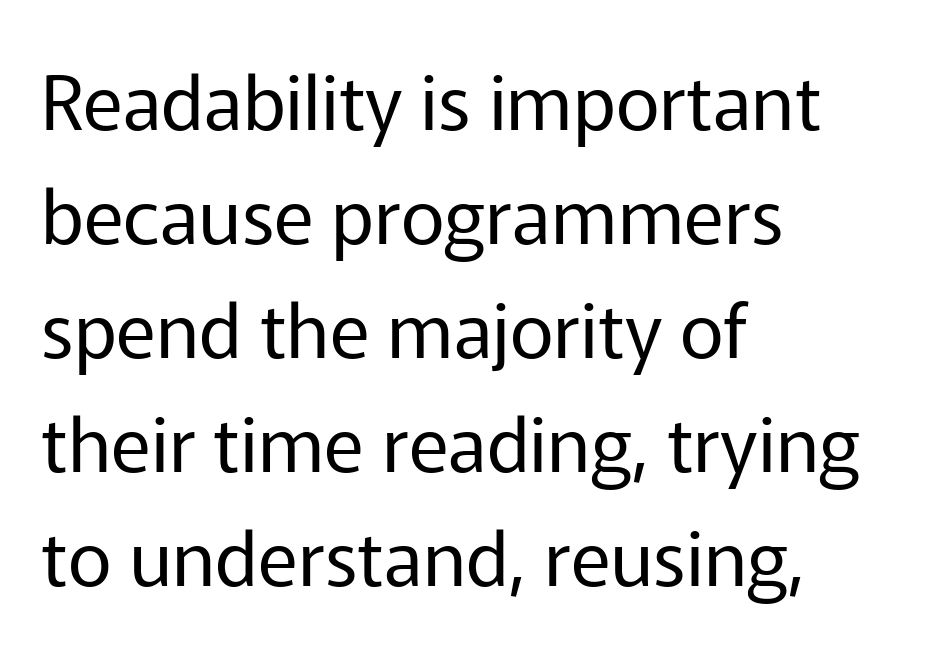
{"serif": "no", "italic": "no", "bold": "no", "weight": "regular", "width": "normal", "stroke_contrast": "low", "x_height": "medium", "monospaced": "no", "underline": "no", "align": "left", "line_spacing": "normal", "line_spacing_ratio": 1.5, "letter_spacing": "normal", "letter_spacing_em": 0.0, "glyph_px": 76}
